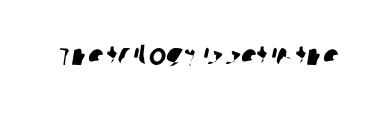
The image shows 29 px sans-serif type; set normal letter spacing, not underlined; low stroke contrast and a large x-height.
